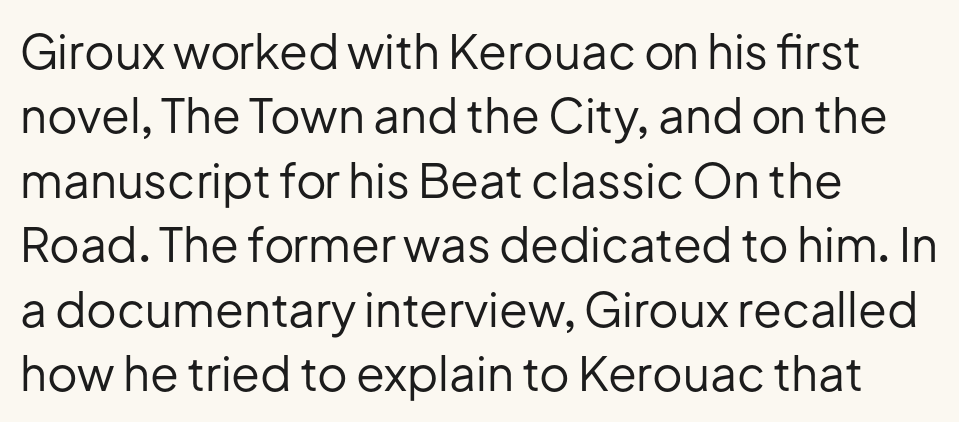
The image shows 47 px regular-weight sans-serif type, upright; set left-aligned, normal line spacing (1.37x), normal letter spacing, not underlined; low stroke contrast and a medium x-height.
